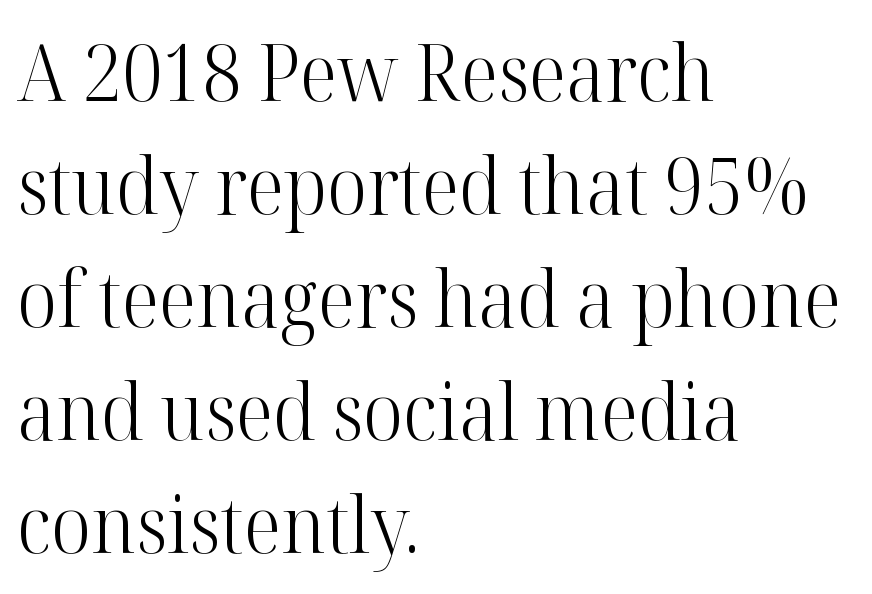
Designer's note — italics off, roman on. What's the leading like? Ordinary, nothing unusual. Here the designer chose a conventional face with non-uniform glyph widths. Characters follow at the spacing the type designer built in. Underline: absent.
